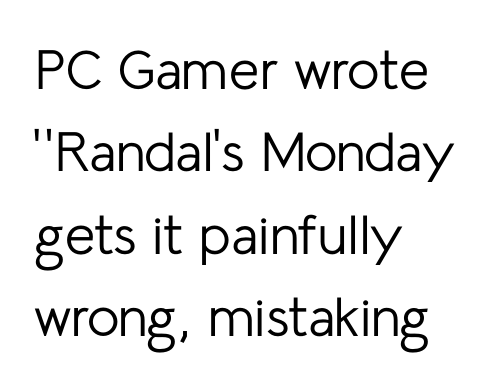
Q: Is the text bold? A: No.
Q: Is the text italic (slanted)? A: No, it is upright.
Q: Is the typeface a serif or a sans-serif typeface? A: Sans-serif.
Q: Is the text underlined? A: No.
Q: How is the paragraph aligned? A: Left-aligned.
Q: Is the spacing between letters normal or unusually wide? A: Normal.
Q: Is the spacing between lines tight, normal or loose? A: Normal.
Q: Width (condensed, normal, or wide)? A: Normal.
Q: Stroke contrast? A: Low.
Q: x-height? A: Medium.
Q: Monospaced? A: No.
